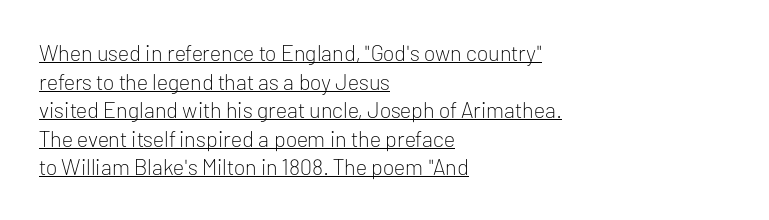
Students, observe the line beneath the letters — that is underlining. Line starts are locked; line ends wander. The vertical gap from one line to the next is medium. The lettering holds an erect, upright posture throughout. The passage shown has conventional tracking throughout. The letters look calm and open, with moderate or lighter stems.
